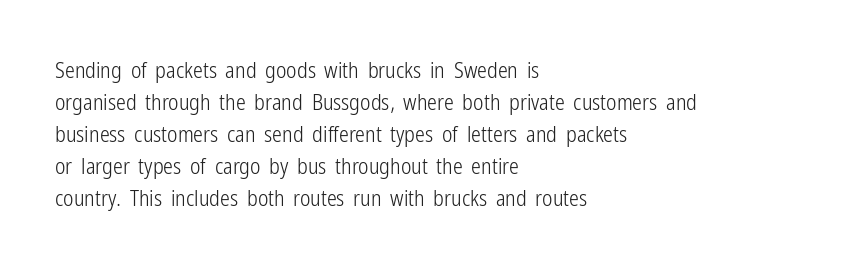
{"italic": "no", "bold": "no", "underline": "no", "align": "left", "line_spacing": "normal", "line_spacing_ratio": 1.45, "letter_spacing": "normal", "letter_spacing_em": 0.0, "glyph_px": 22}
